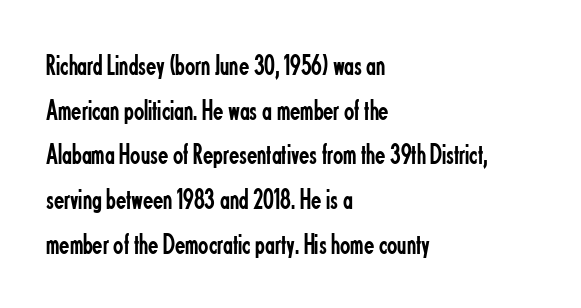
Q: Is the text bold? A: No.
Q: Is the text italic (slanted)? A: No, it is upright.
Q: Is the typeface a serif or a sans-serif typeface? A: Sans-serif.
Q: Is the text underlined? A: No.
Q: How is the paragraph aligned? A: Left-aligned.
Q: Is the spacing between letters normal or unusually wide? A: Normal.
Q: Is the spacing between lines tight, normal or loose? A: Normal.
Q: Width (condensed, normal, or wide)? A: Condensed.
Q: Stroke contrast? A: Low.
Q: x-height? A: Small.
Q: Monospaced? A: No.
